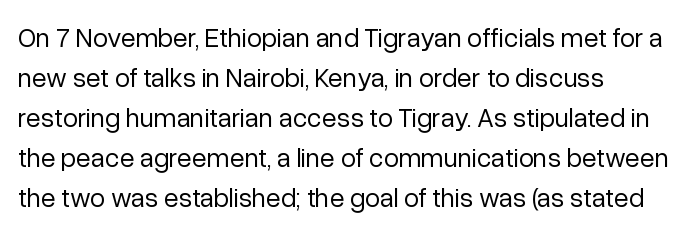
{"italic": "no", "bold": "no", "underline": "no", "align": "left", "line_spacing": "normal", "line_spacing_ratio": 1.48, "letter_spacing": "normal", "letter_spacing_em": 0.0, "glyph_px": 27}
